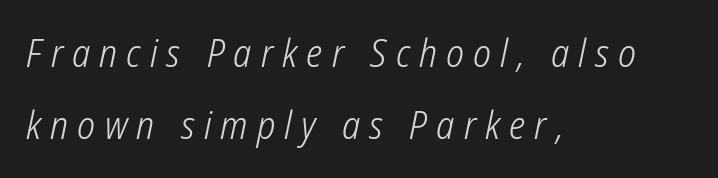
Q: Is the text bold? A: No.
Q: Is the typeface a serif or a sans-serif typeface? A: Sans-serif.
Q: Is the text underlined? A: No.
Q: How is the paragraph aligned? A: Left-aligned.
Q: Is the spacing between letters normal or unusually wide? A: Unusually wide.
Q: Is the spacing between lines tight, normal or loose? A: Loose.
Q: Width (condensed, normal, or wide)? A: Condensed.
Q: Stroke contrast? A: Low.
Q: x-height? A: Medium.
Q: Monospaced? A: No.
